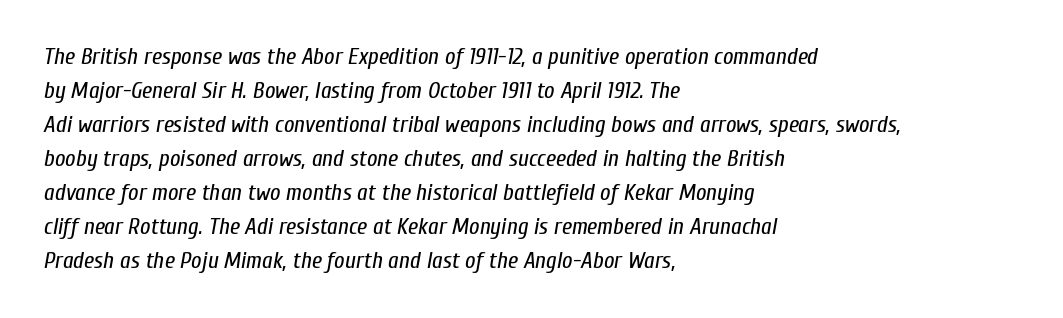
Q: Is the text bold? A: No.
Q: Is the text italic (slanted)? A: Yes, it leans right by about 10 degrees.
Q: Is the text underlined? A: No.
Q: How is the paragraph aligned? A: Left-aligned.
Q: Is the spacing between letters normal or unusually wide? A: Normal.
Q: Is the spacing between lines tight, normal or loose? A: Normal.
